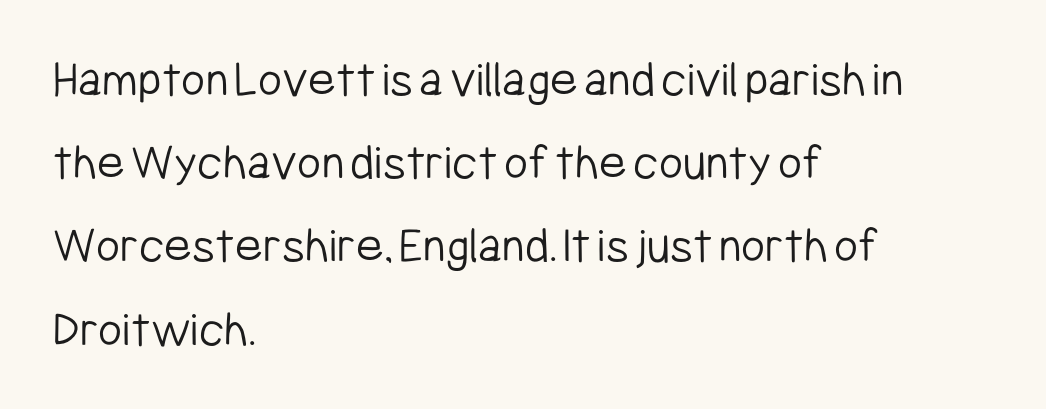
The image shows 52 px light, condensed sans-serif type, upright; set left-aligned, normal line spacing (1.6x), normal letter spacing, not underlined; low stroke contrast and a medium x-height.
